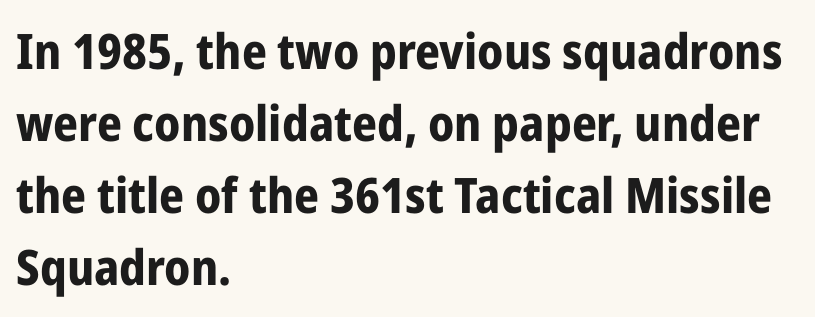
A sans-serif font was chosen for this passage. Nobody touched the tracking dial on this one. I'd describe the lettering as bold — thick and assertive. Each new line begins a customary step beneath the previous one.
